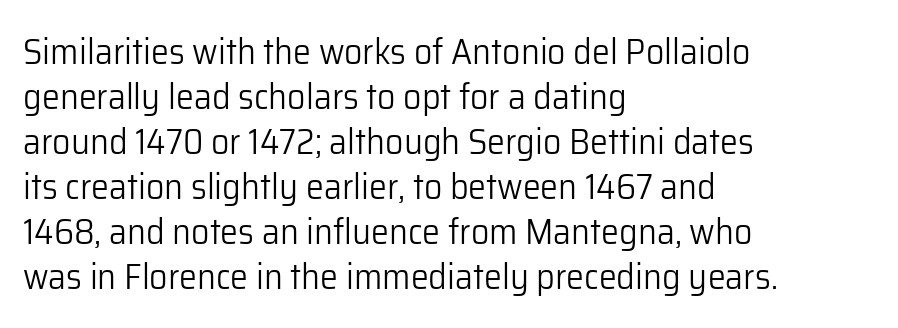
The image shows 36 px light sans-serif type, upright; set left-aligned, normal line spacing (1.25x), normal letter spacing, not underlined; low stroke contrast and a medium x-height.
